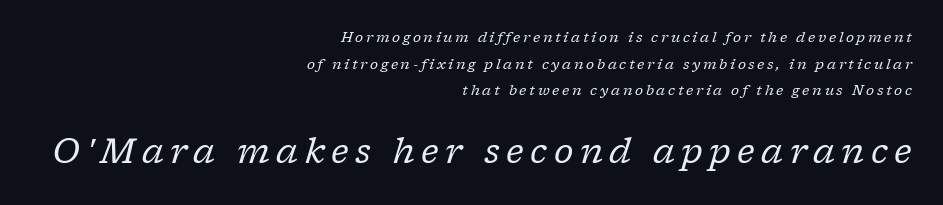
{"serif": "yes", "italic": "yes", "lean": "right", "slant_degrees": 17, "bold": "no", "weight": "regular", "width": "normal", "stroke_contrast": "low", "x_height": "medium", "monospaced": "no", "underline": "no", "align": "right", "line_spacing": "loose", "line_spacing_ratio": 1.91, "larger_block": "second", "size_ratio": 2.43, "glyph_px": 34}
